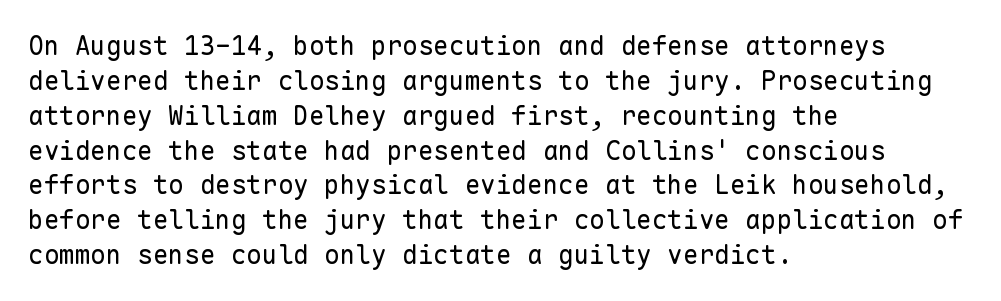
{"italic": "no", "bold": "no", "underline": "no", "align": "left", "line_spacing": "normal", "line_spacing_ratio": 1.34, "letter_spacing": "normal", "letter_spacing_em": 0.0, "glyph_px": 26}
